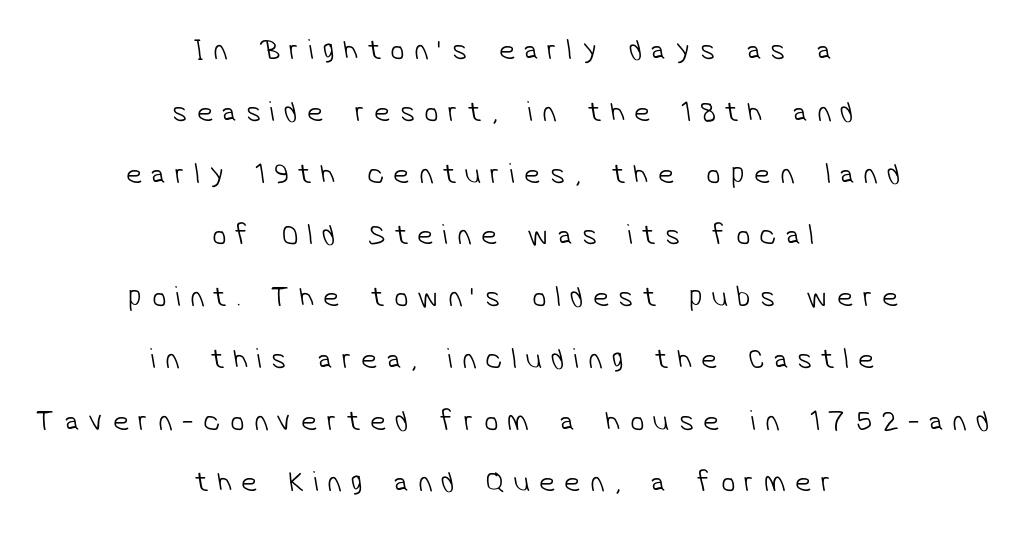
The image shows 29 px light sans-serif type; set centered, loose line spacing (2.13x), unusually wide letter spacing (+0.32 em), not underlined; low stroke contrast and a medium x-height.
